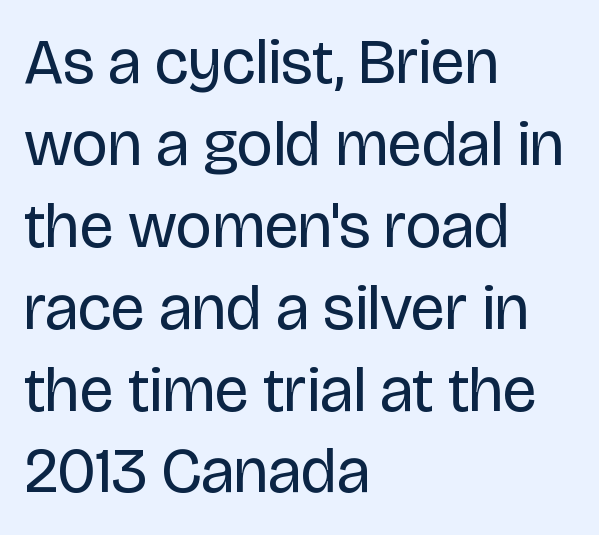
{"serif": "no", "italic": "no", "bold": "no", "weight": "regular", "width": "normal", "stroke_contrast": "low", "x_height": "large", "monospaced": "no", "underline": "no", "align": "left", "line_spacing": "normal", "line_spacing_ratio": 1.3, "letter_spacing": "normal", "letter_spacing_em": 0.0, "glyph_px": 63}
